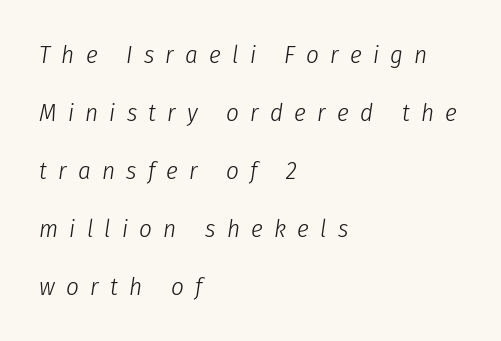
Q: Is the text bold? A: No.
Q: Is the text italic (slanted)? A: Yes, it leans right by about 8 degrees.
Q: Is the text underlined? A: No.
Q: How is the paragraph aligned? A: Left-aligned.
Q: Is the spacing between letters normal or unusually wide? A: Unusually wide.
Q: Is the spacing between lines tight, normal or loose? A: Loose.
